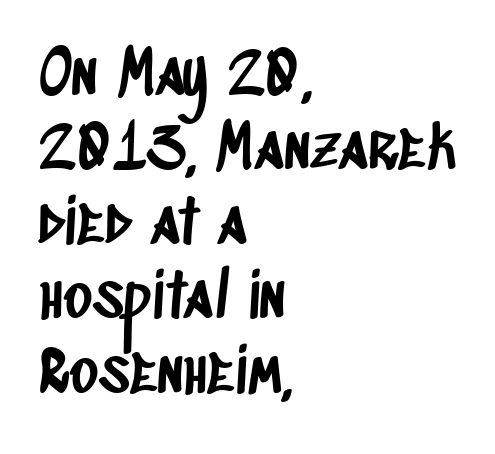
{"serif": "no", "width": "condensed", "stroke_contrast": "low", "x_height": "large", "monospaced": "no", "underline": "no", "align": "left", "line_spacing_ratio": 1.22, "letter_spacing": "normal", "letter_spacing_em": 0.0, "glyph_px": 61}
